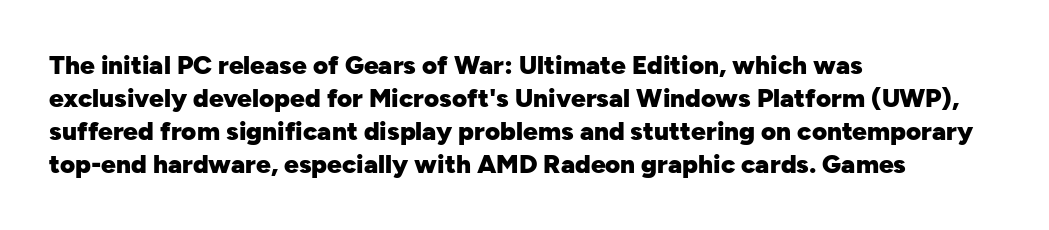
Q: Is the text bold? A: Yes.
Q: Is the text italic (slanted)? A: No, it is upright.
Q: Is the text underlined? A: No.
Q: How is the paragraph aligned? A: Left-aligned.
Q: Is the spacing between letters normal or unusually wide? A: Normal.
Q: Is the spacing between lines tight, normal or loose? A: Normal.
